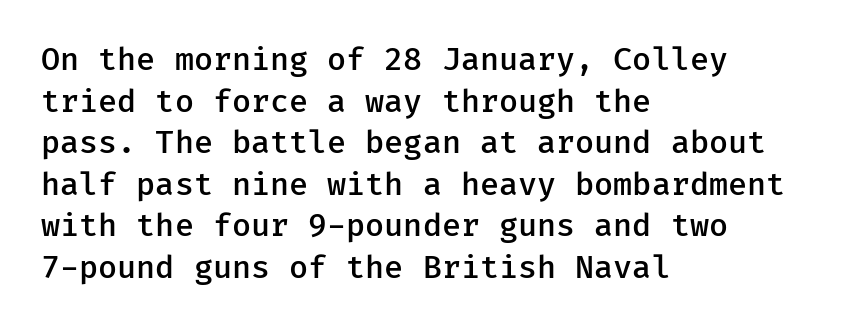
{"serif": "no", "italic": "no", "bold": "semi", "weight": "semibold", "width": "normal", "stroke_contrast": "low", "x_height": "medium", "monospaced": "yes", "underline": "no", "align": "left", "line_spacing": "normal", "line_spacing_ratio": 1.34, "letter_spacing": "normal", "letter_spacing_em": 0.0, "glyph_px": 31}
